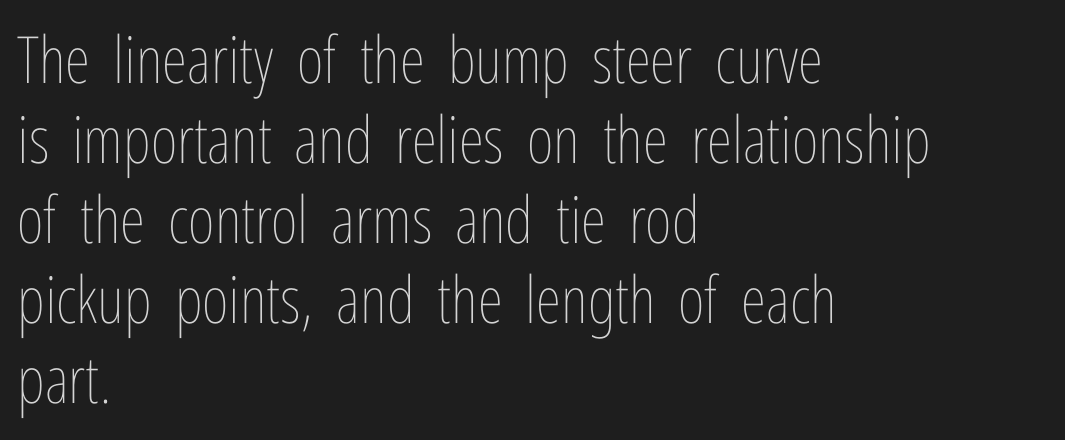
Upright lettering throughout. A typesetter would call this proportional, since set widths differ per character. The space directly below the letters is spotless. Glyph-to-glyph distance matches everyday printed text. No extra ink here — the face is not bold. Visually the block forms a straight wall on the left and a jagged coastline on the right.
